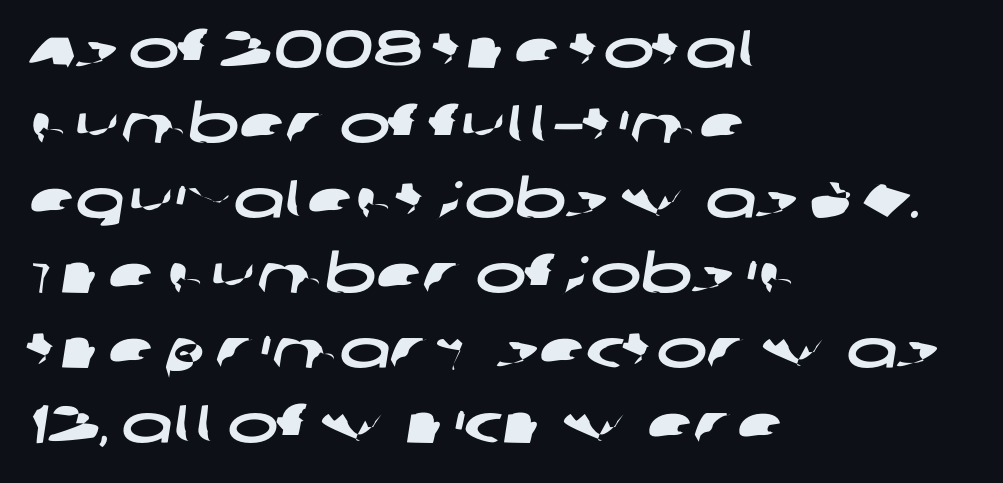
Q: Is the typeface a serif or a sans-serif typeface? A: Sans-serif.
Q: Is the text underlined? A: No.
Q: How is the paragraph aligned? A: Left-aligned.
Q: Is the spacing between letters normal or unusually wide? A: Normal.
Q: Is the spacing between lines tight, normal or loose? A: Normal.
Q: Width (condensed, normal, or wide)? A: Wide.
Q: Stroke contrast? A: Low.
Q: x-height? A: Large.
Q: Monospaced? A: No.
